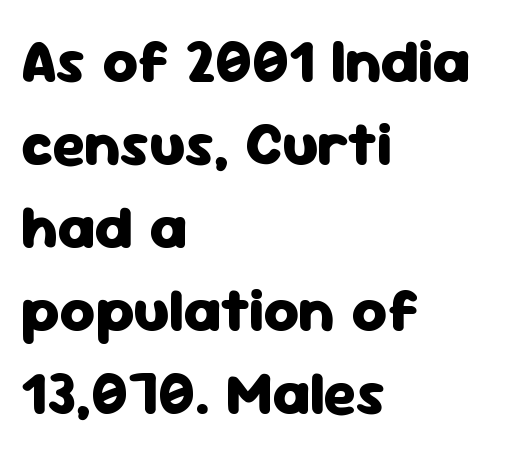
{"serif": "no", "italic": "no", "bold": "yes", "weight": "heavy", "width": "normal", "stroke_contrast": "low", "x_height": "medium", "monospaced": "no", "underline": "no", "align": "left", "line_spacing": "normal", "line_spacing_ratio": 1.36, "letter_spacing": "normal", "letter_spacing_em": 0.0, "glyph_px": 61}
